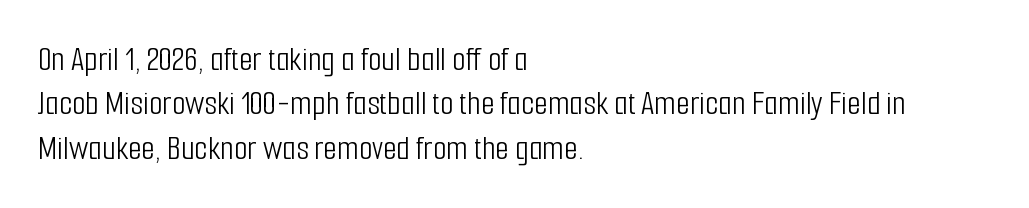
Varying glyph widths throughout — classic text-font behaviour. These lines are composed in type without serifs. Vertical spacing — default. Leftover space on each line is placed entirely after the last word.
